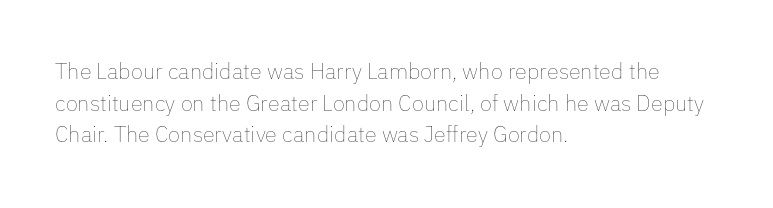
Ordinary non-slanted type is in use. Whoever set this chose a conventional vertical rhythm. Nothing unusual about the tracking: characters are spaced as the font intends. Every row of glyphs begins at an identical x-position on the left.
